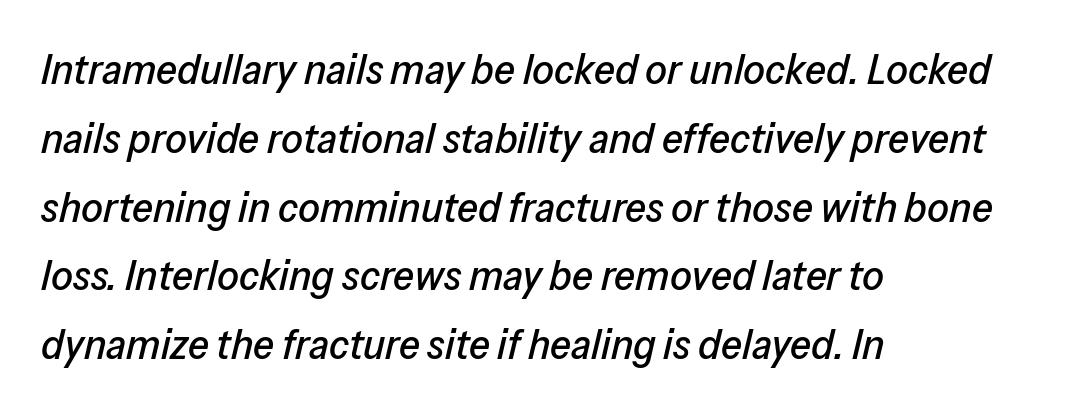
The image shows 43 px text type, italic (leaning right); set left-aligned, normal line spacing (1.6x), normal letter spacing, not underlined; low stroke contrast and a medium x-height.
